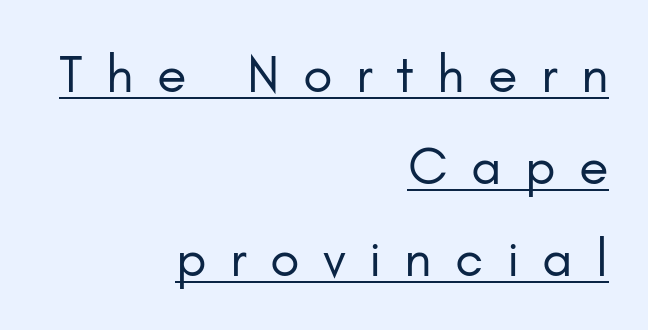
The type family on display is of the sans-serif kind. Caption: lettering with a line underneath. Rendered with straight, roman letterforms. The type is letterspaced generously, with wide tracking. Is there much room between lines? A standard amount, neither cramped nor airy.
